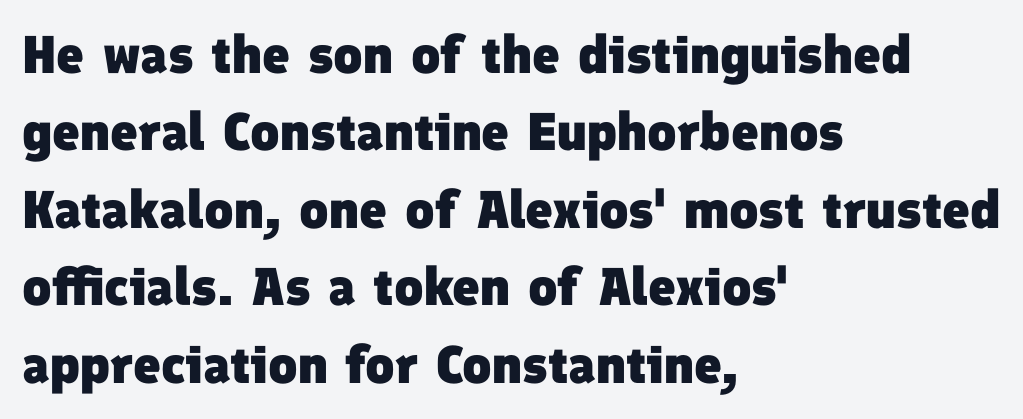
The image shows 53 px heavy sans-serif type; set left-aligned, normal line spacing (1.46x), normal letter spacing, not underlined; low stroke contrast and a medium x-height.
